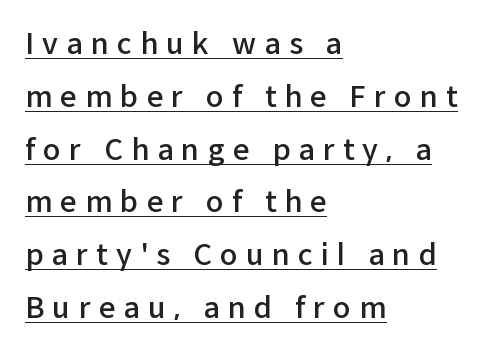
Glance below the letters and you will spot a drawn line. Loose tracking; the words dissolve into strings of separated letters. The face used here is proportionally spaced, like ordinary book or web type. Style check: upright. This sample is left-justified, so line endings fall wherever the words run out. A sans-serif font was chosen for this passage.
